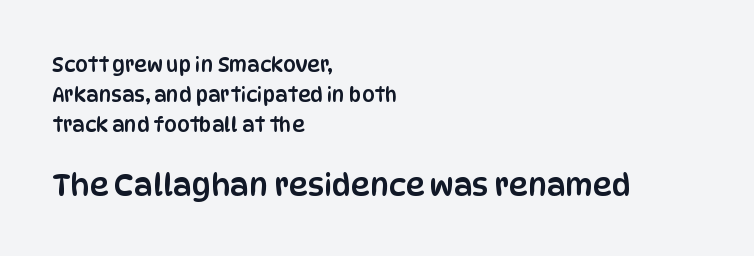
Bigger letters appear in the bottom chunk; the top chunk is reduced. A typesetter would call this proportional, since set widths differ per character. Clear beneath every line of the passage. Does the type have serifs? No, each stem ends abruptly. Successive baselines arrive at the customary interval. The text block is weighted toward the left margin, trailing off unevenly rightward.
